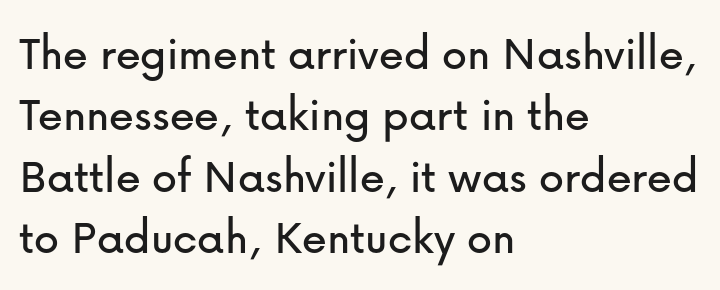
{"serif": "no", "italic": "no", "width": "normal", "stroke_contrast": "low", "x_height": "medium", "monospaced": "no", "underline": "no", "align": "left", "line_spacing_ratio": 1.23, "letter_spacing": "normal", "letter_spacing_em": 0.0, "glyph_px": 50}
